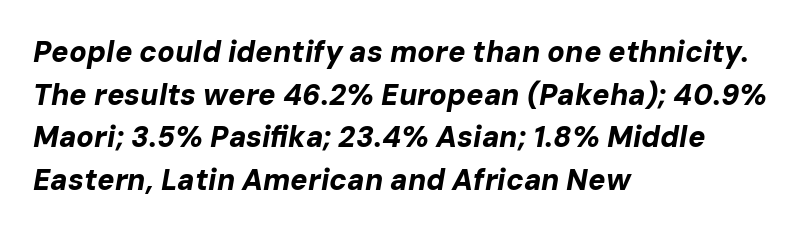
The image shows 29 px bold type, italic (leaning right); set left-aligned, normal line spacing (1.47x), normal letter spacing, not underlined; low stroke contrast and a medium x-height.
